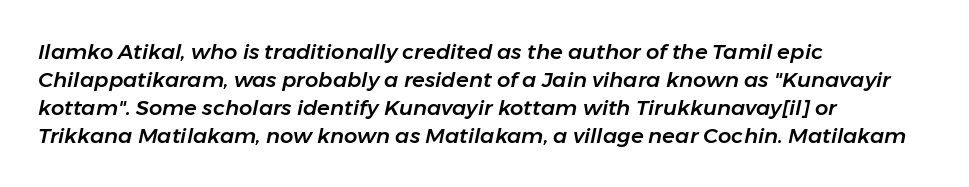
The tracking reads as untouched default to a designer's eye. The rendering uses a moderate line-height, typical for paragraphs. Designer's note — italics engaged. Only glyphs here, with clear space below each row. Layout note: lines flush left.
